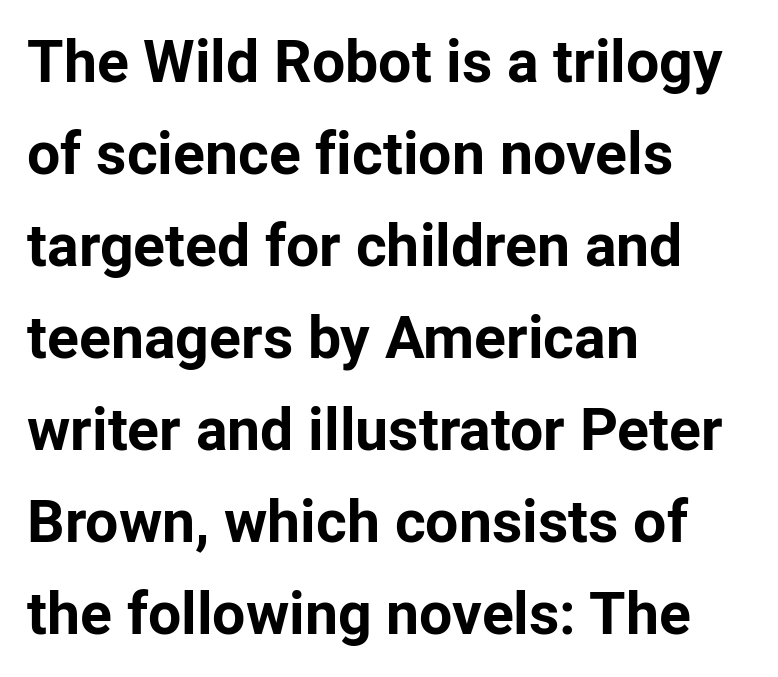
Is there much room between lines? A standard amount, neither cramped nor airy. The compositor pushed each line to the left boundary. Nothing sits at the stroke ends, so this counts as sans-serif. Typographic density is high because the face is bold.
